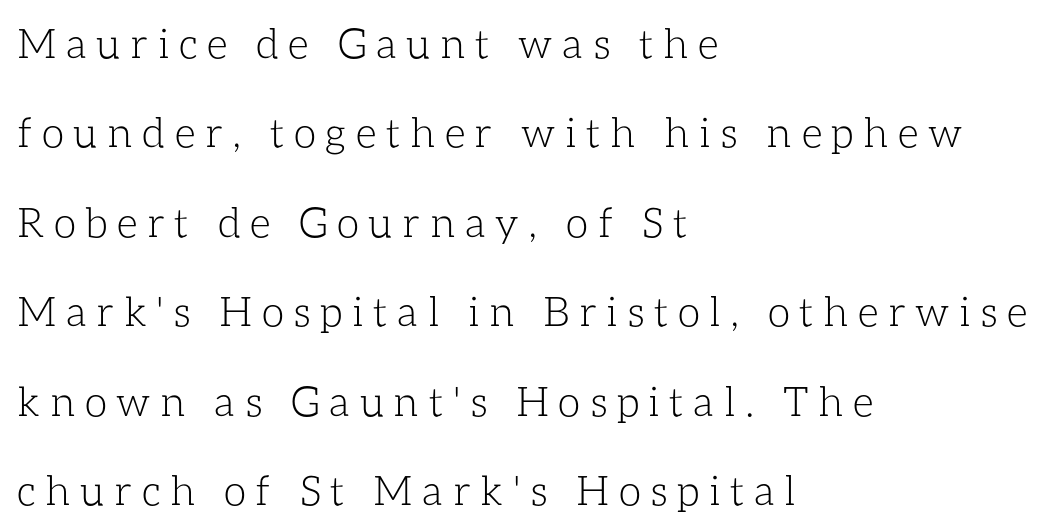
In terms of letterspacing, this is a distinctly airy, spread setting. If you drew a line through each stem, it would be perfectly vertical. This reads as an unemphasized weight, regular at the heaviest. Rule under the text: the space is simply empty. Left-aligned paragraph, ragged on the right.
